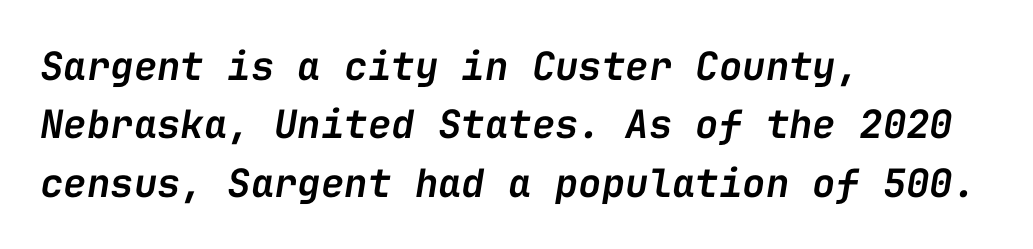
A semibold gives these letters moderate extra thickness, short of bold. Characters follow at the spacing the type designer built in. Here the designer chose a console-style face with uniform glyph widths. Descenders hang freely into open space. The leading is moderate, giving the passage an even texture. The text block is weighted toward the left margin, trailing off unevenly rightward.
